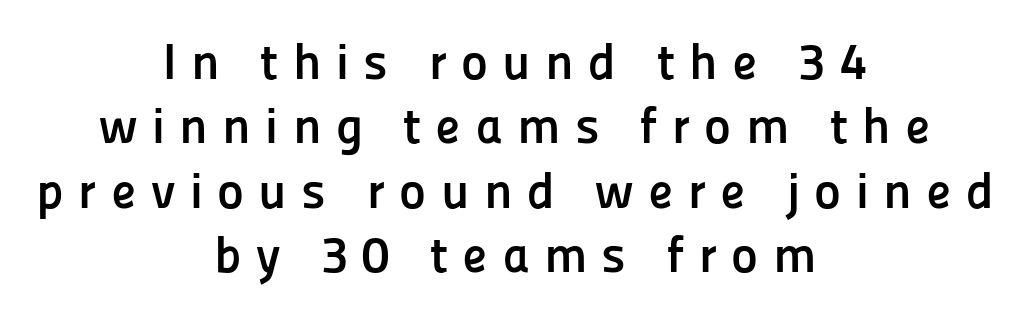
A bare baseline throughout the passage. This is the regular roman posture of the typeface. These lines are rendered in a variable-pitch font. Summary of vertical rhythm: regular, with standard interline spacing. A typesetter would label this face a sans. Centered paragraph, ragged on both sides.
